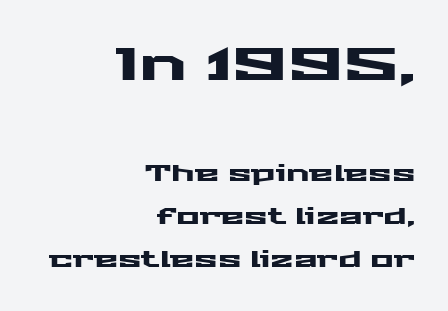
The image shows 45 px wide sans-serif type, upright; set right-aligned, loose line spacing (1.97x), normal letter spacing, not underlined; the first (top) block is 2.05x larger; medium stroke contrast and a medium x-height.
